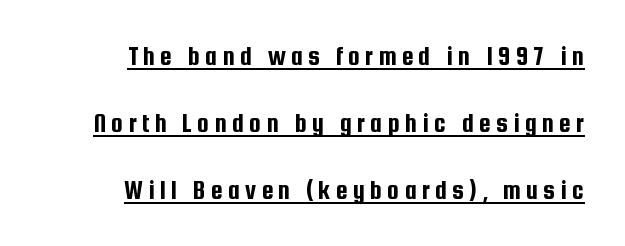
The image shows 27 px text type, upright; set right-aligned, loose line spacing (2.48x), underlined.
